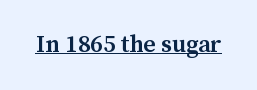
Q: Is the text bold? A: Semi-bold.
Q: Is the text italic (slanted)? A: No, it is upright.
Q: Is the text underlined? A: Yes.
Q: Is the spacing between letters normal or unusually wide? A: Normal.
